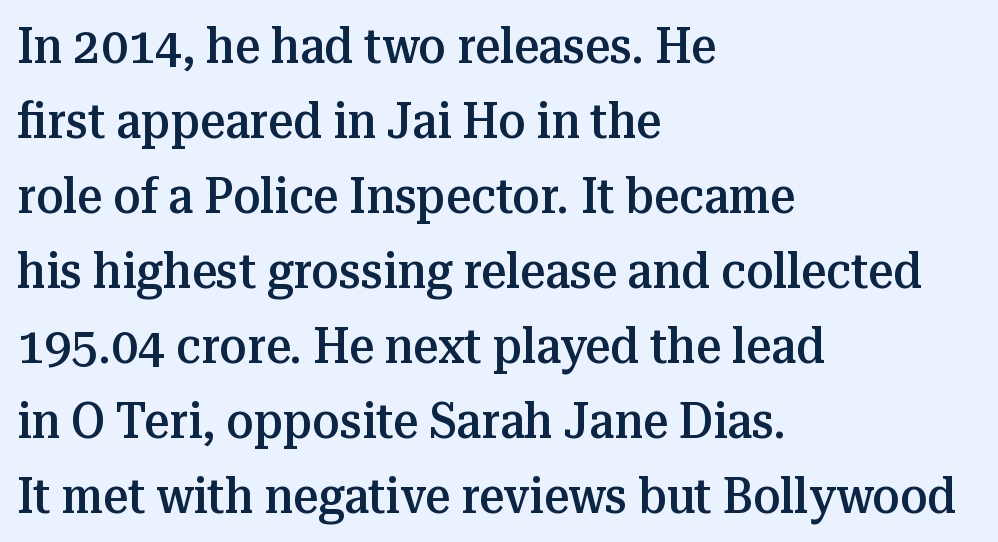
Q: Is the text bold? A: Semi-bold.
Q: Is the text italic (slanted)? A: No, it is upright.
Q: Is the typeface a serif or a sans-serif typeface? A: Serif.
Q: Is the text underlined? A: No.
Q: How is the paragraph aligned? A: Left-aligned.
Q: Is the spacing between letters normal or unusually wide? A: Normal.
Q: Is the spacing between lines tight, normal or loose? A: Normal.
Q: Width (condensed, normal, or wide)? A: Normal.
Q: Stroke contrast? A: Medium.
Q: x-height? A: Medium.
Q: Monospaced? A: No.
